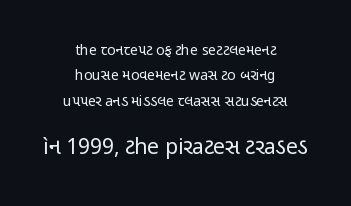
{"italic": "no", "bold": "no", "underline": "no", "align": "center", "line_spacing_ratio": 1.82, "letter_spacing": "normal", "letter_spacing_em": 0.0, "larger_block": "second", "size_ratio": 1.5, "glyph_px": 21}
